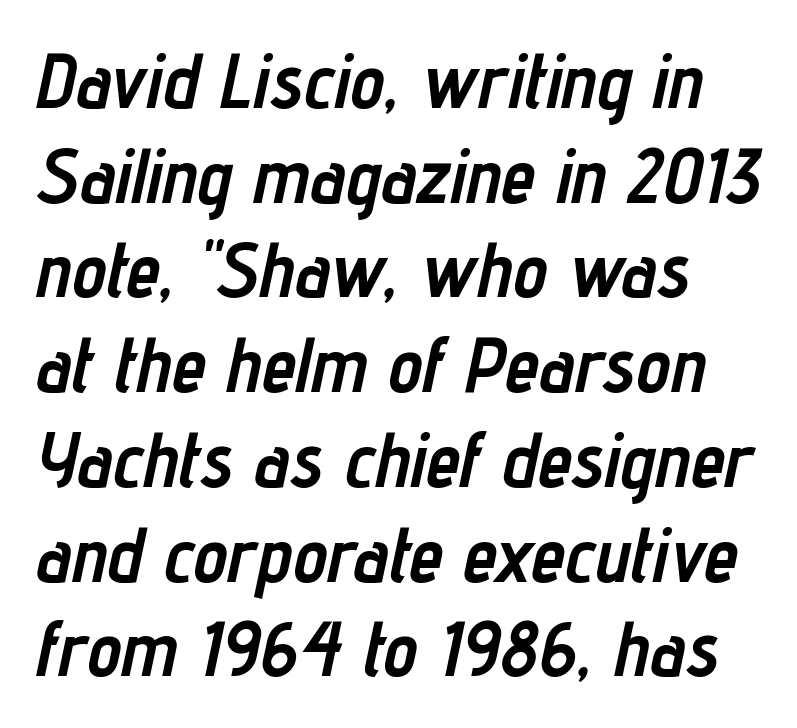
The image shows 77 px semibold, condensed type, italic (leaning right); set left-aligned, line spacing 1.23x, normal letter spacing, not underlined; low stroke contrast and a medium x-height.
